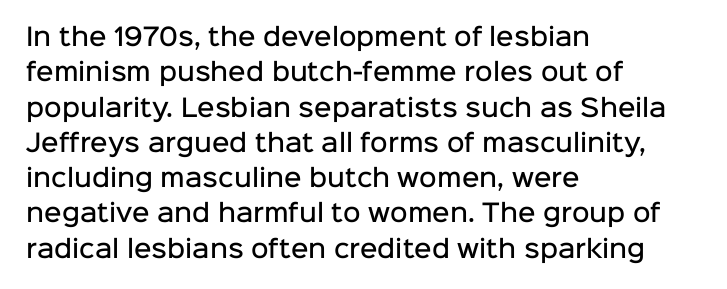
A fair bit of extra ink — the face is semibold, not bold. A roman cut, with each character standing at attention. The ragged edge is on the right, which tells us the setting is flush left. Leading: standard. The area under the type is left untouched.
